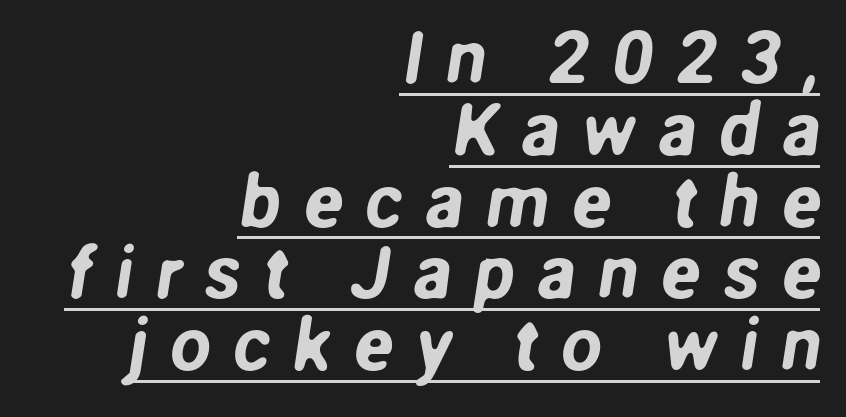
Q: Is the typeface a serif or a sans-serif typeface? A: Sans-serif.
Q: Is the text underlined? A: Yes.
Q: How is the paragraph aligned? A: Right-aligned.
Q: Is the spacing between letters normal or unusually wide? A: Unusually wide.
Q: Is the spacing between lines tight, normal or loose? A: Tight.
Q: Width (condensed, normal, or wide)? A: Normal.
Q: Stroke contrast? A: Low.
Q: x-height? A: Medium.
Q: Monospaced? A: No.
